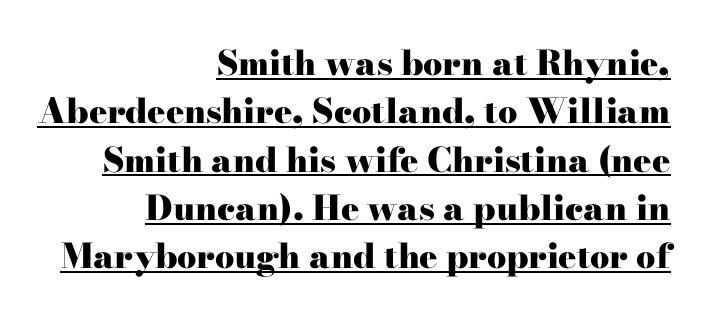
The image shows 34 px heavy, wide serif type, upright; set right-aligned, normal line spacing (1.42x), normal letter spacing, underlined; high stroke contrast and a small x-height.
